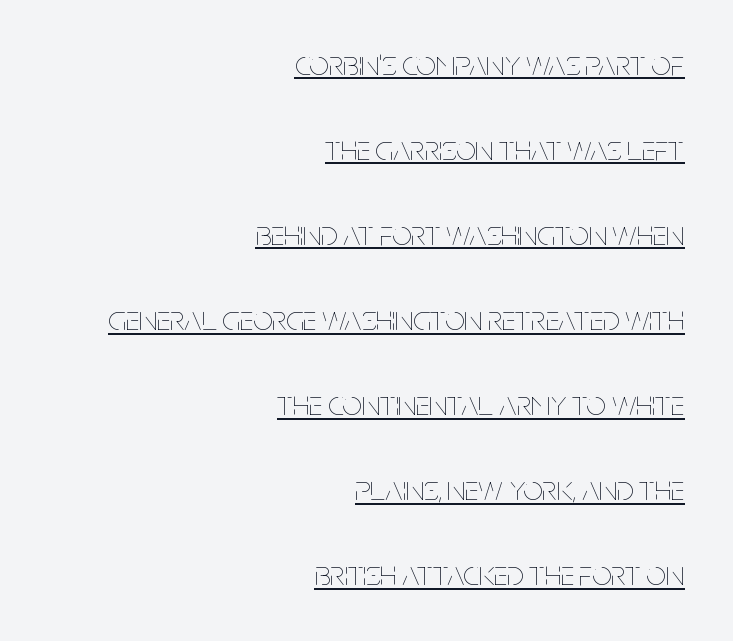
The image shows 35 px thin, condensed type, upright; set right-aligned, loose line spacing (2.43x), normal letter spacing, underlined; low stroke contrast and a large x-height.
